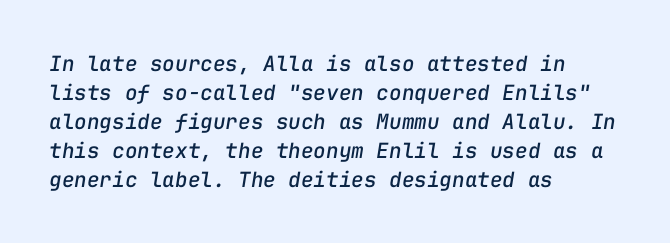
The line-height multiplier appears to be the usual default. Observe the ordinary spacing: letters are neighbours, not strangers. The font's italic variant was chosen for this text. Decoration check: the copy has no underline.
